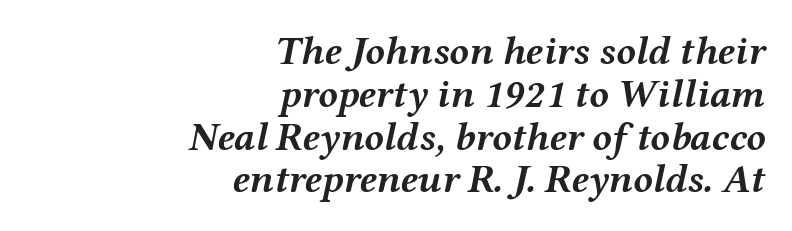
{"italic": "yes", "lean": "right", "slant_degrees": 12, "bold": "yes", "weight": "semibold", "width": "wide", "stroke_contrast": "medium", "x_height": "medium", "monospaced": "no", "underline": "no", "align": "right", "line_spacing": "tight", "line_spacing_ratio": 1.07, "letter_spacing": "normal", "letter_spacing_em": 0.0, "glyph_px": 40}
